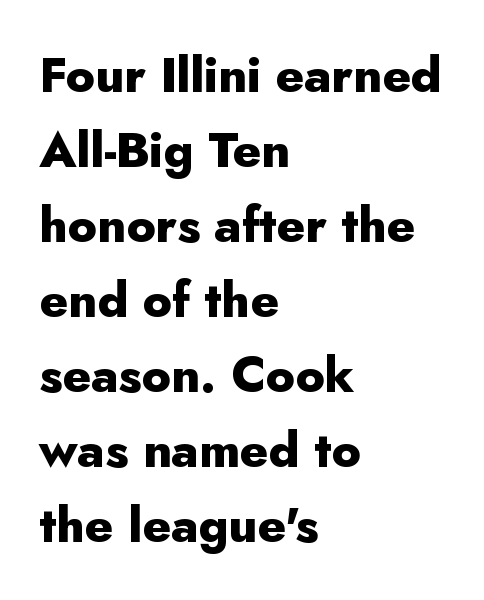
{"serif": "no", "italic": "no", "bold": "yes", "weight": "heavy", "width": "normal", "stroke_contrast": "low", "x_height": "small", "monospaced": "no", "underline": "no", "align": "left", "line_spacing": "normal", "line_spacing_ratio": 1.53, "letter_spacing": "normal", "letter_spacing_em": 0.0, "glyph_px": 49}
